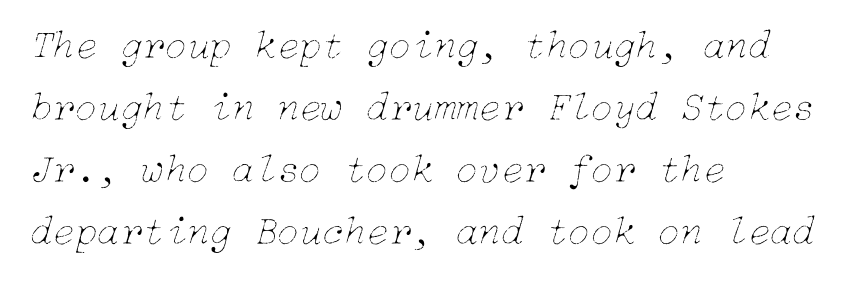
How would I describe the line gaps? Plain and ordinary. The lettering tilts uniformly, giving the passage an italic look. What stands out about the letter spacing? Nothing — it is the standard amount. The paragraph has a hard left edge and a soft right edge. Check under the words: just untouched page. Is the stroke heavy? The answer is a plain regular-or-lighter.
